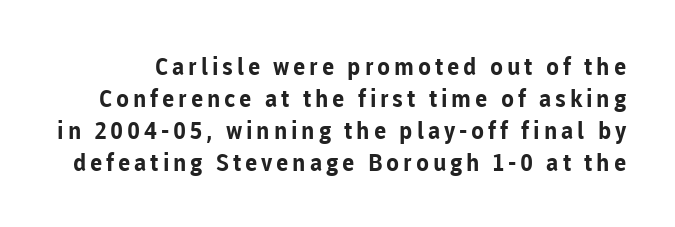
This rendering features lettering with no underline. Upright lettering throughout. Pretty heavy lettering here — definitely bold. Compared with typical paragraphs, the rows here are spaced about the same.
